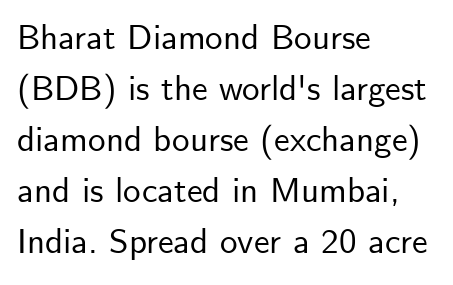
Q: Is the text italic (slanted)? A: No, it is upright.
Q: Is the typeface a serif or a sans-serif typeface? A: Sans-serif.
Q: Is the text underlined? A: No.
Q: How is the paragraph aligned? A: Left-aligned.
Q: Is the spacing between letters normal or unusually wide? A: Normal.
Q: Is the spacing between lines tight, normal or loose? A: Normal.
Q: Width (condensed, normal, or wide)? A: Normal.
Q: Stroke contrast? A: Low.
Q: x-height? A: Small.
Q: Monospaced? A: No.
